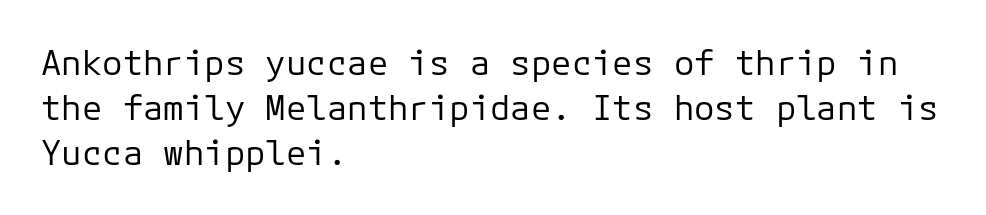
The image shows 34 px regular-weight sans-serif type, upright, monospaced; set left-aligned, normal line spacing (1.33x), normal letter spacing, not underlined; low stroke contrast and a medium x-height.
